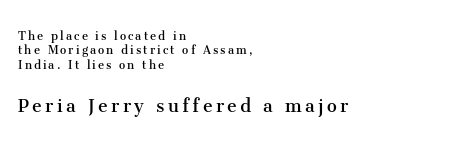
{"italic": "no", "bold": "no", "underline": "no", "align": "left", "line_spacing": "tight", "line_spacing_ratio": 1.02, "larger_block": "second", "size_ratio": 1.57, "glyph_px": 22}
